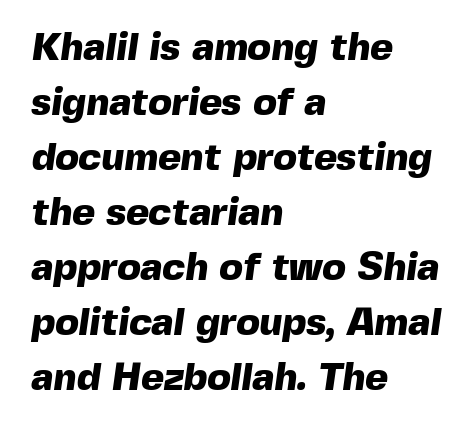
The image shows 39 px heavy sans-serif type; set left-aligned, normal line spacing (1.41x), normal letter spacing, not underlined; a medium x-height.
